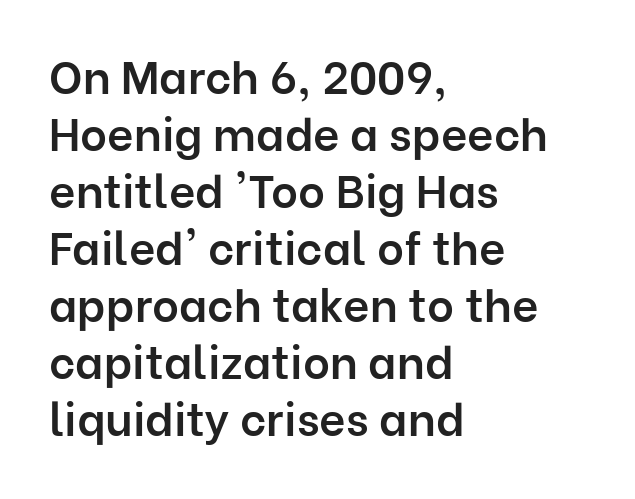
The image shows 46 px semibold sans-serif type, upright; set left-aligned, line spacing 1.24x, normal letter spacing, not underlined; low stroke contrast and a medium x-height.
